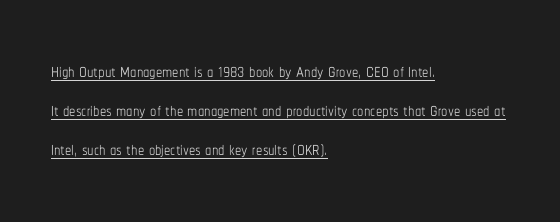
Q: Is the text bold? A: No.
Q: Is the text italic (slanted)? A: No, it is upright.
Q: Is the text underlined? A: Yes.
Q: How is the paragraph aligned? A: Left-aligned.
Q: Is the spacing between letters normal or unusually wide? A: Normal.
Q: Is the spacing between lines tight, normal or loose? A: Normal.
